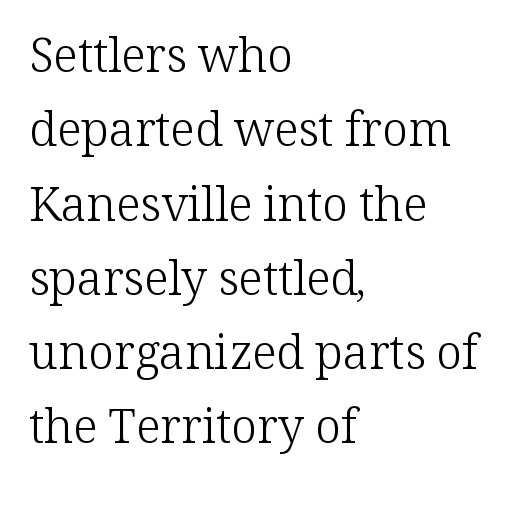
The image shows 47 px light serif type, upright; set left-aligned, normal line spacing (1.58x), normal letter spacing, not underlined; low stroke contrast and a medium x-height.
